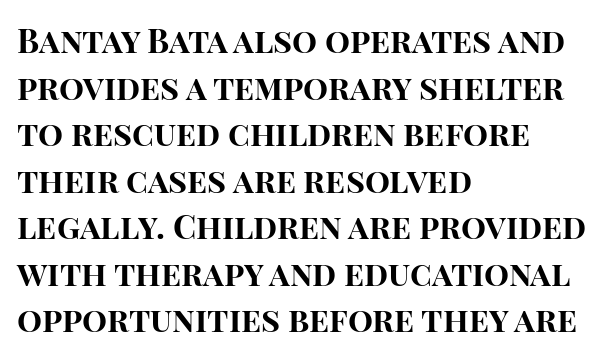
Q: Is the text bold? A: Yes.
Q: Is the text italic (slanted)? A: No, it is upright.
Q: Is the typeface a serif or a sans-serif typeface? A: Sans-serif.
Q: Is the text underlined? A: No.
Q: How is the paragraph aligned? A: Left-aligned.
Q: Is the spacing between letters normal or unusually wide? A: Normal.
Q: Is the spacing between lines tight, normal or loose? A: Normal.
Q: Width (condensed, normal, or wide)? A: Normal.
Q: Stroke contrast? A: High.
Q: x-height? A: Large.
Q: Monospaced? A: No.
